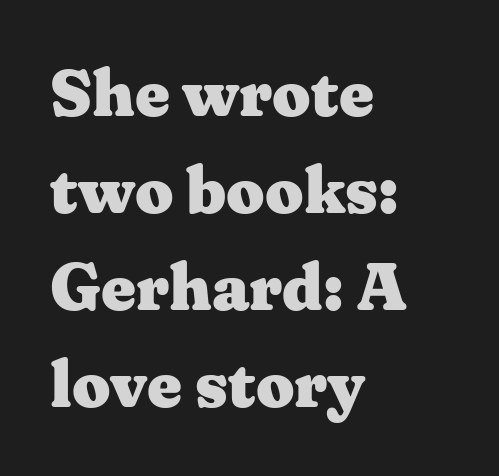
Weight: bold. The rendering anchors every line to the left-hand side. Vertical spacing — default. Nobody touched the tracking dial on this one. Descenders are the only things crossing below the line.
